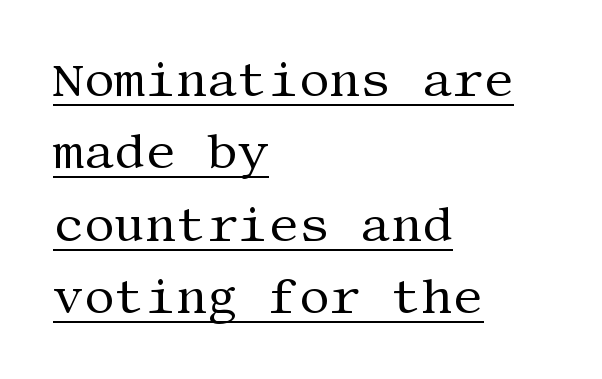
{"serif": "yes", "italic": "no", "bold": "no", "weight": "regular", "width": "normal", "stroke_contrast": "medium", "x_height": "large", "underline": "yes", "align": "left", "line_spacing": "normal", "line_spacing_ratio": 1.51, "letter_spacing": "normal", "letter_spacing_em": 0.0, "glyph_px": 48}
